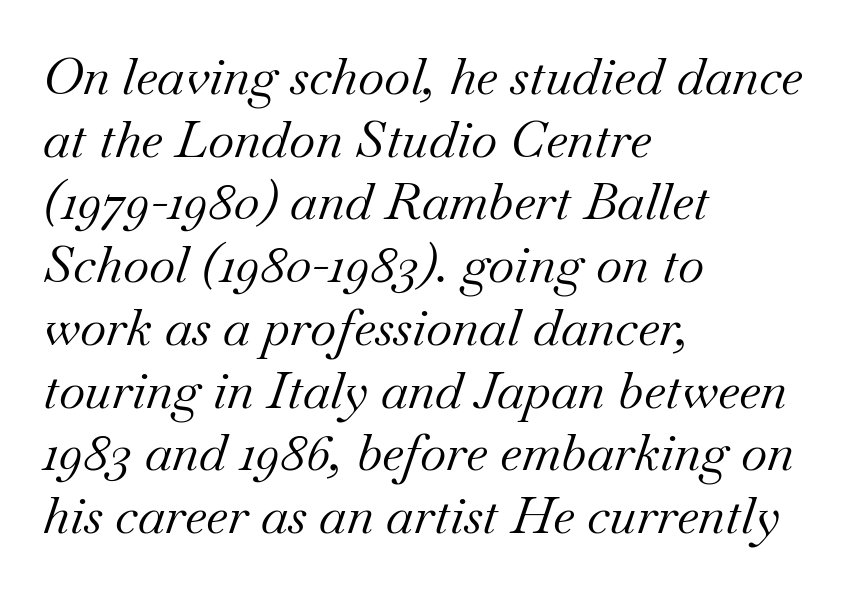
{"serif": "yes", "italic": "yes", "lean": "right", "slant_degrees": 18, "bold": "no", "weight": "regular", "width": "normal", "stroke_contrast": "medium", "x_height": "small", "monospaced": "no", "underline": "no", "align": "left", "line_spacing_ratio": 1.23, "letter_spacing": "normal", "letter_spacing_em": 0.0, "glyph_px": 51}
